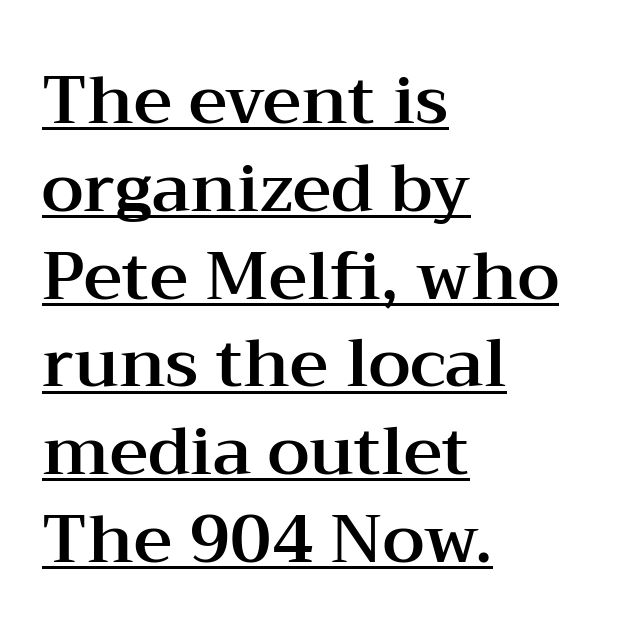
{"serif": "yes", "italic": "no", "width": "wide", "stroke_contrast": "medium", "x_height": "medium", "monospaced": "no", "underline": "yes", "align": "left", "line_spacing": "normal", "line_spacing_ratio": 1.31, "letter_spacing": "normal", "letter_spacing_em": 0.0, "glyph_px": 67}
